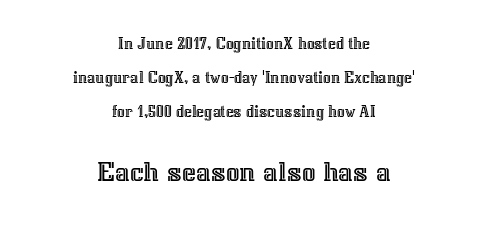
The image shows 30 px text type, upright; set centered, loose line spacing (2.0x), normal letter spacing, not underlined; the second (bottom) block is 1.76x larger; a medium x-height.
